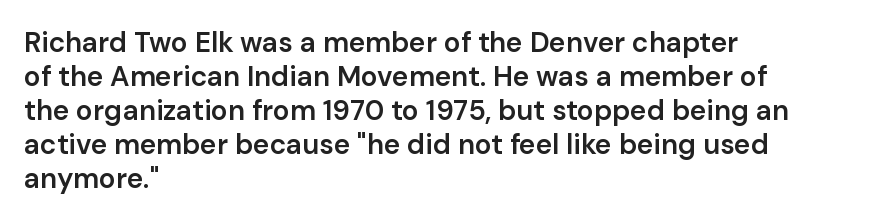
{"serif": "no", "italic": "no", "bold": "semi", "weight": "semibold", "width": "normal", "stroke_contrast": "low", "x_height": "medium", "monospaced": "no", "underline": "no", "align": "left", "line_spacing_ratio": 1.21, "letter_spacing": "normal", "letter_spacing_em": 0.0, "glyph_px": 28}
